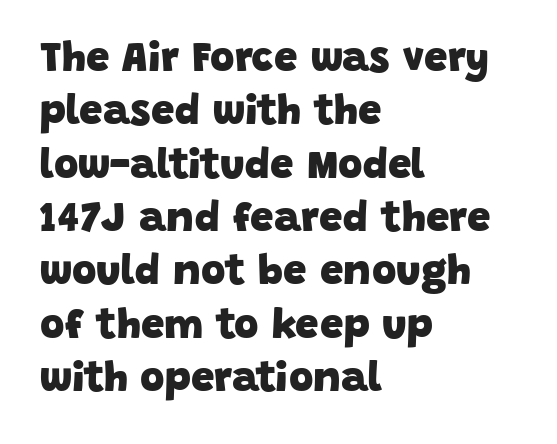
The face used here is a sans, in the tradition of grotesques and geometrics. The letters advance in unequal steps, a hallmark of proportional type. Its strokes are broad and dark, the hallmark of bold type. The type is set solid horizontally, with unmodified tracking. Letters rest on an invisible, unmarked baseline.
